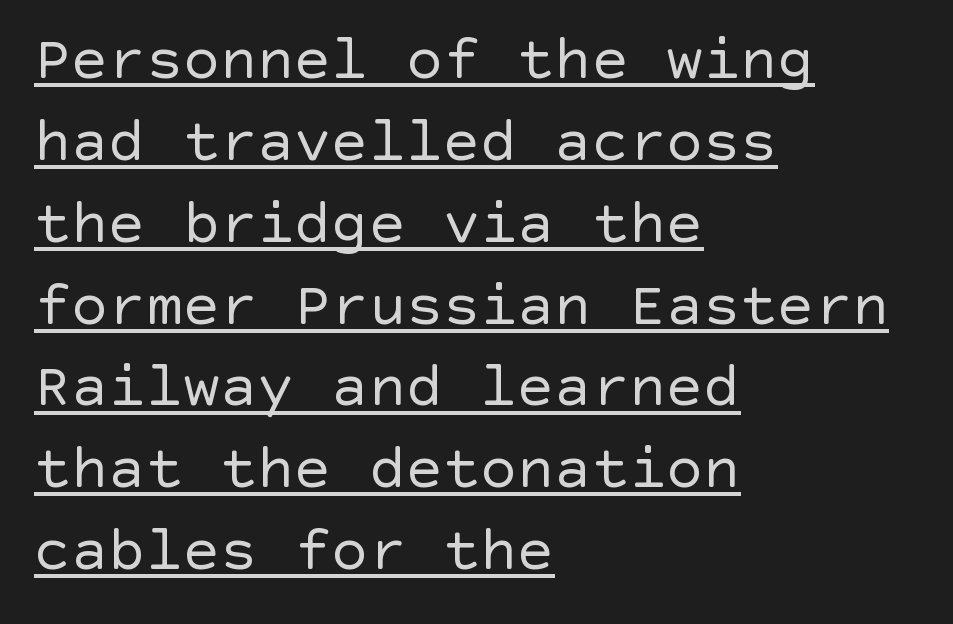
Q: Is the text bold? A: No.
Q: Is the text italic (slanted)? A: No, it is upright.
Q: Is the typeface a serif or a sans-serif typeface? A: Sans-serif.
Q: Is the text underlined? A: Yes.
Q: How is the paragraph aligned? A: Left-aligned.
Q: Is the spacing between letters normal or unusually wide? A: Normal.
Q: Is the spacing between lines tight, normal or loose? A: Normal.
Q: Width (condensed, normal, or wide)? A: Normal.
Q: x-height? A: Large.
